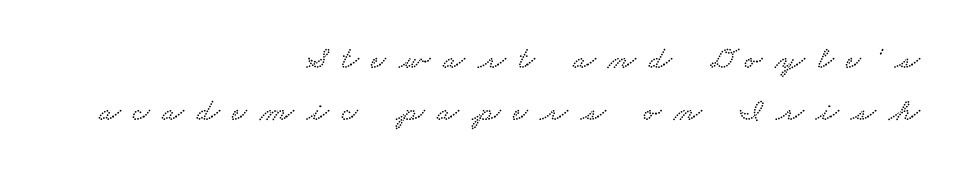
The image shows 32 px wide serif type; set right-aligned, normal line spacing (1.64x), unusually wide letter spacing (+0.4 em), not underlined; low stroke contrast and a small x-height.
